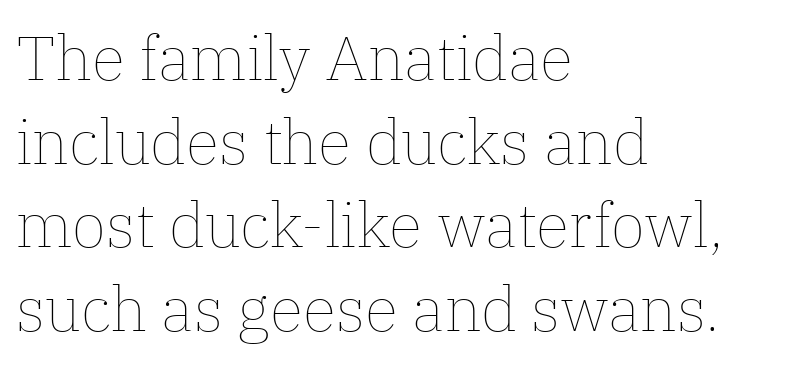
The image shows 62 px thin type, upright; set left-aligned, normal line spacing (1.35x), normal letter spacing, not underlined; low stroke contrast and a medium x-height.
